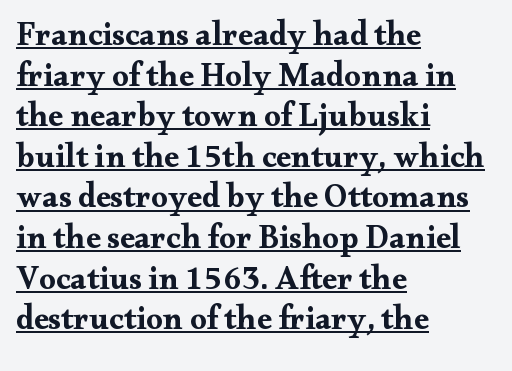
{"serif": "yes", "italic": "no", "bold": "yes", "weight": "bold", "width": "wide", "stroke_contrast": "medium", "x_height": "small", "monospaced": "no", "underline": "yes", "align": "left", "line_spacing_ratio": 1.23, "letter_spacing": "normal", "letter_spacing_em": 0.0, "glyph_px": 33}
